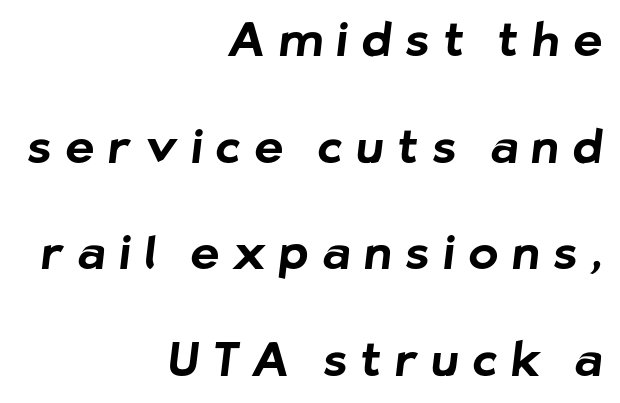
Q: Is the text bold? A: Yes.
Q: Is the typeface a serif or a sans-serif typeface? A: Sans-serif.
Q: Is the text underlined? A: No.
Q: How is the paragraph aligned? A: Right-aligned.
Q: Is the spacing between letters normal or unusually wide? A: Unusually wide.
Q: Is the spacing between lines tight, normal or loose? A: Loose.
Q: Width (condensed, normal, or wide)? A: Normal.
Q: Stroke contrast? A: Low.
Q: x-height? A: Medium.
Q: Monospaced? A: No.
